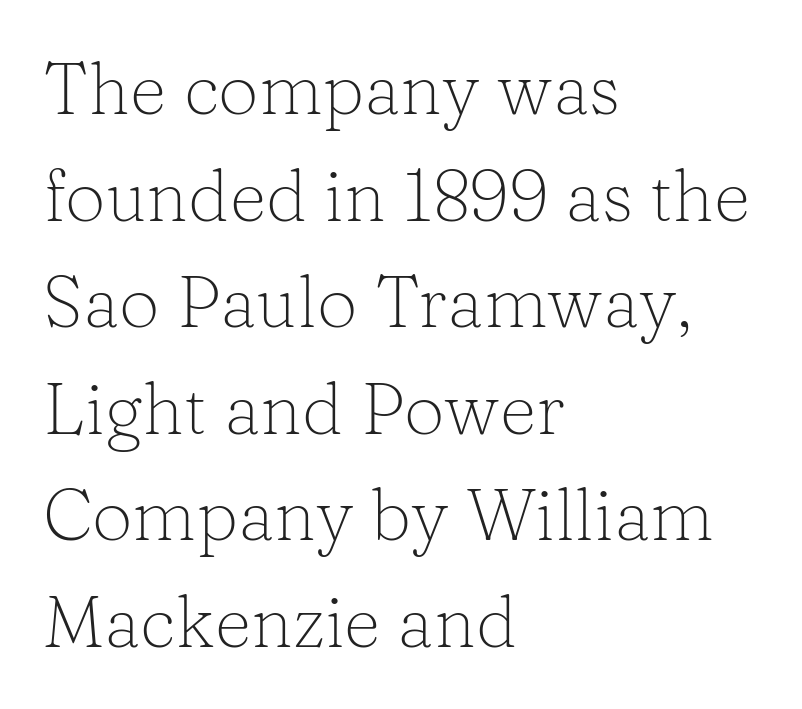
Q: Is the text bold? A: No.
Q: Is the text italic (slanted)? A: No, it is upright.
Q: Is the typeface a serif or a sans-serif typeface? A: Serif.
Q: Is the text underlined? A: No.
Q: How is the paragraph aligned? A: Left-aligned.
Q: Is the spacing between letters normal or unusually wide? A: Normal.
Q: Is the spacing between lines tight, normal or loose? A: Normal.
Q: Width (condensed, normal, or wide)? A: Normal.
Q: Stroke contrast? A: Low.
Q: x-height? A: Medium.
Q: Monospaced? A: No.
